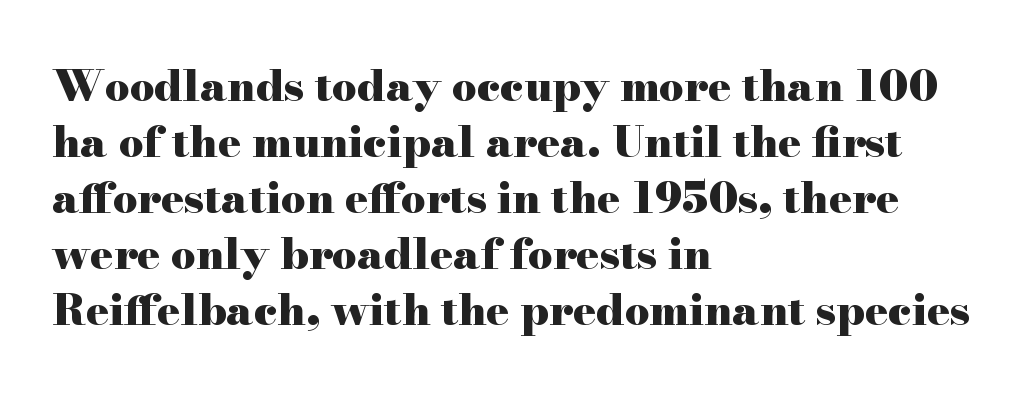
The letters advance in unequal steps, a hallmark of proportional type. To sum up the face: it has serifs. Any mark beneath the type? The region is blank. Students, this is bold: see how much ink each stroke carries.
